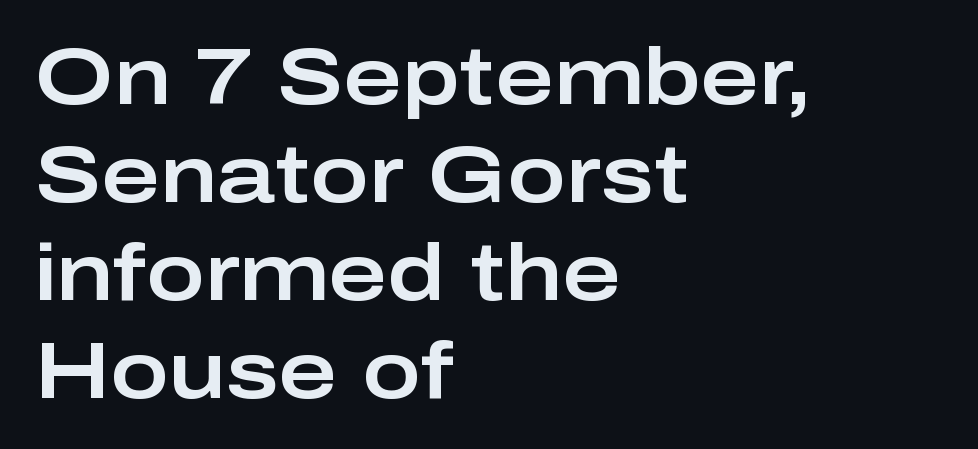
Q: Is the text italic (slanted)? A: No, it is upright.
Q: Is the typeface a serif or a sans-serif typeface? A: Sans-serif.
Q: Is the text underlined? A: No.
Q: How is the paragraph aligned? A: Left-aligned.
Q: Is the spacing between letters normal or unusually wide? A: Normal.
Q: Width (condensed, normal, or wide)? A: Wide.
Q: Stroke contrast? A: Low.
Q: x-height? A: Medium.
Q: Monospaced? A: No.
